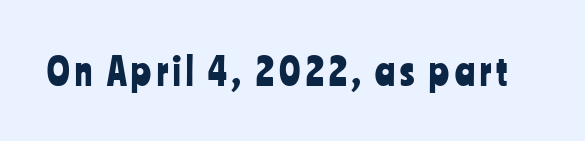
Q: Is the text italic (slanted)? A: No, it is upright.
Q: Is the typeface a serif or a sans-serif typeface? A: Sans-serif.
Q: Is the text underlined? A: No.
Q: Width (condensed, normal, or wide)? A: Condensed.
Q: Stroke contrast? A: Low.
Q: x-height? A: Medium.
Q: Monospaced? A: No.
